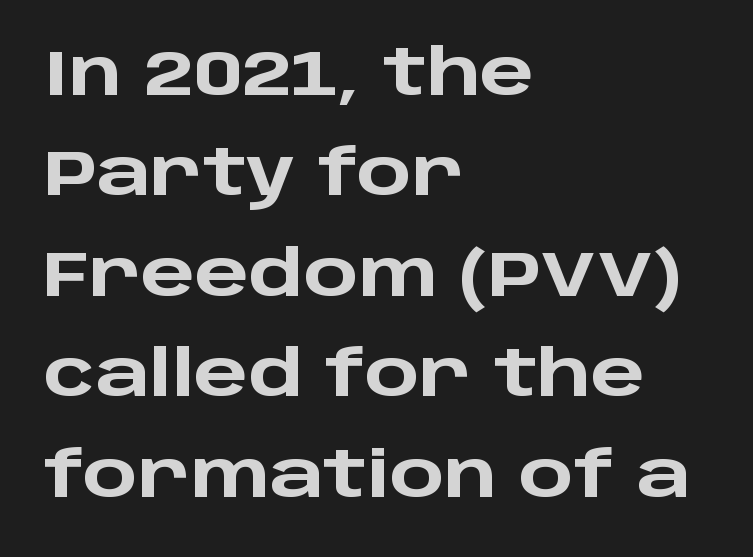
The image shows 64 px heavy, wide sans-serif type, upright; set left-aligned, normal line spacing (1.57x), normal letter spacing, not underlined; low stroke contrast and a large x-height.
